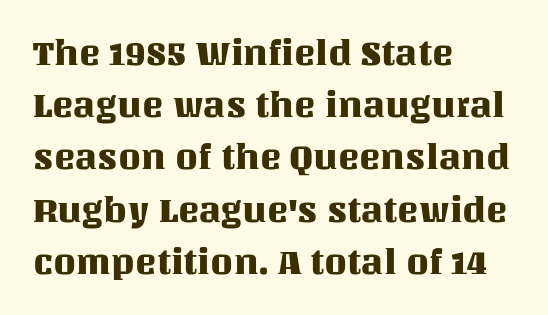
{"italic": "no", "width": "normal", "stroke_contrast": "medium", "x_height": "large", "monospaced": "no", "underline": "no", "align": "left", "line_spacing": "normal", "line_spacing_ratio": 1.45, "letter_spacing": "normal", "letter_spacing_em": 0.0, "glyph_px": 36}
